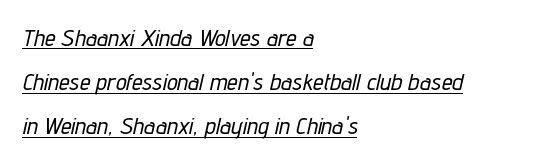
The image shows 24 px text type, italic (leaning right); set left-aligned, line spacing 1.84x, normal letter spacing, underlined.
